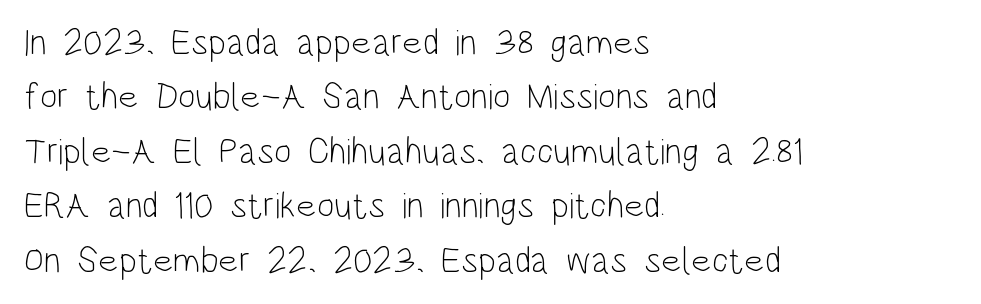
{"serif": "no", "italic": "no", "bold": "no", "weight": "light", "width": "condensed", "stroke_contrast": "low", "x_height": "large", "monospaced": "no", "underline": "no", "align": "left", "line_spacing": "normal", "line_spacing_ratio": 1.47, "letter_spacing": "normal", "letter_spacing_em": 0.0, "glyph_px": 37}
